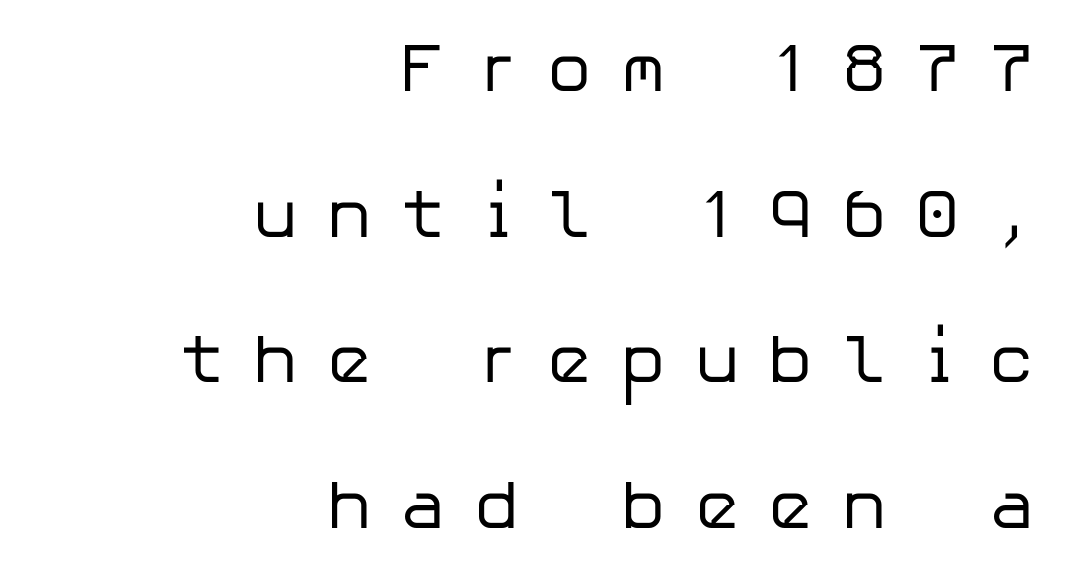
To sum up the face: it is a sans, with no serifs. Unbolded letterforms with no extra heft. Just letters on the line, the space beneath them empty. Posture: straight, roman, zero tilt. If you measured baseline to baseline, you'd find a long distance.
